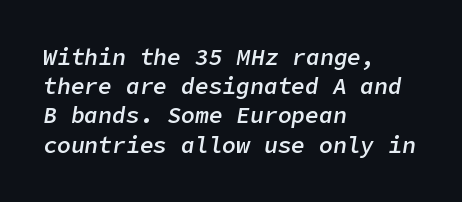
Q: Is the text bold? A: Semi-bold.
Q: Is the text italic (slanted)? A: Yes, it leans right by about 9 degrees.
Q: Is the text underlined? A: No.
Q: How is the paragraph aligned? A: Left-aligned.
Q: Is the spacing between letters normal or unusually wide? A: Normal.
Q: Is the spacing between lines tight, normal or loose? A: Normal.
